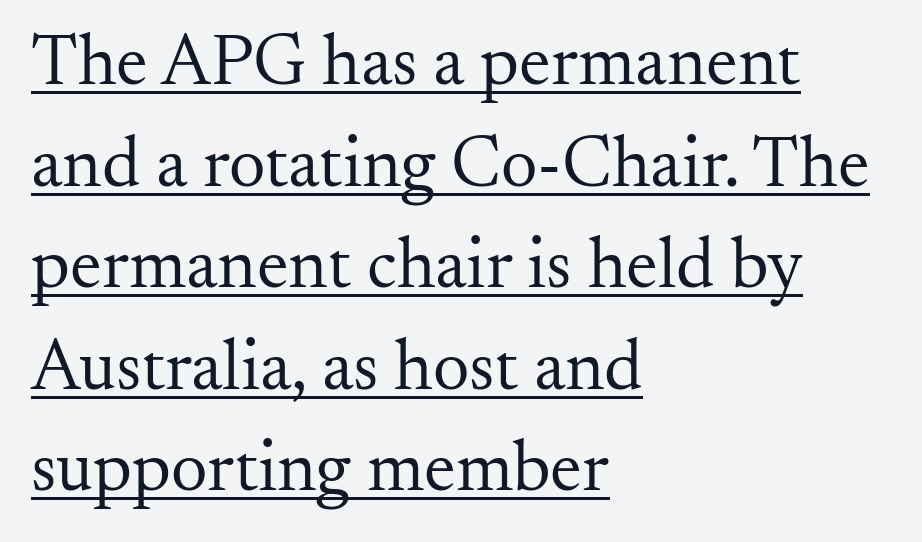
The image shows 72 px regular-weight serif type, upright; set left-aligned, normal line spacing (1.41x), normal letter spacing, underlined; medium stroke contrast and a small x-height.
